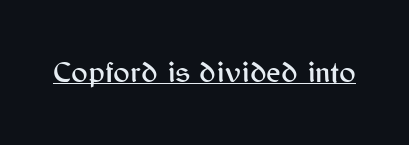
{"serif": "no", "italic": "no", "width": "normal", "stroke_contrast": "medium", "x_height": "medium", "monospaced": "no", "underline": "yes", "letter_spacing": "normal", "letter_spacing_em": 0.0, "glyph_px": 31}
